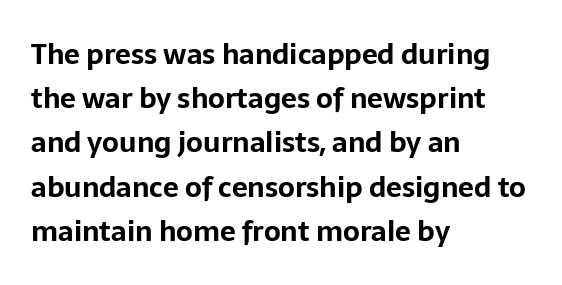
{"serif": "no", "italic": "no", "bold": "yes", "weight": "bold", "width": "normal", "stroke_contrast": "low", "x_height": "medium", "monospaced": "no", "underline": "no", "align": "left", "line_spacing": "normal", "line_spacing_ratio": 1.58, "letter_spacing": "normal", "letter_spacing_em": 0.0, "glyph_px": 28}
